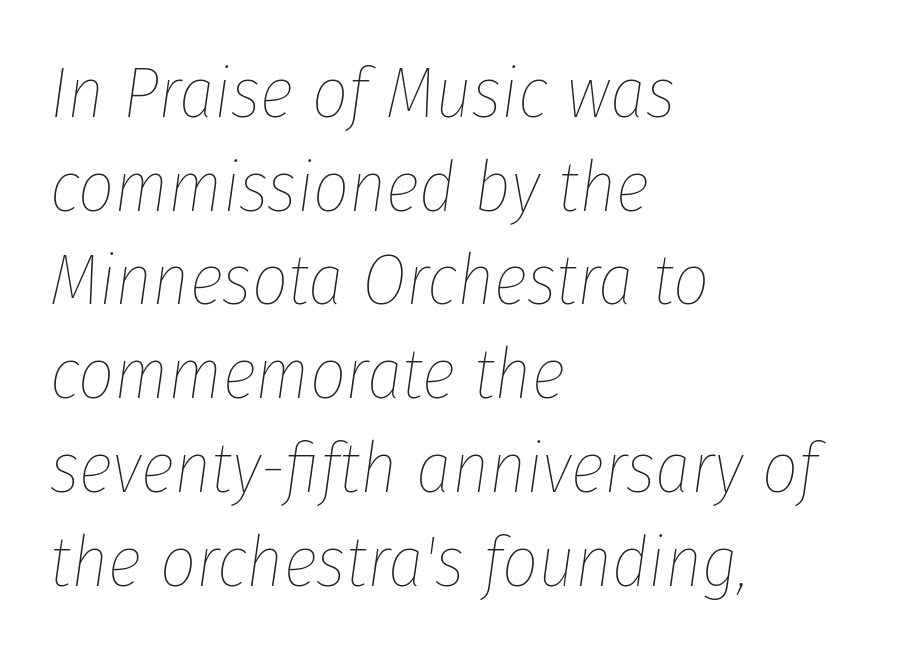
{"italic": "yes", "lean": "right", "slant_degrees": 8, "bold": "no", "weight": "thin", "width": "condensed", "stroke_contrast": "low", "x_height": "medium", "monospaced": "no", "underline": "no", "align": "left", "line_spacing": "normal", "line_spacing_ratio": 1.32, "letter_spacing": "normal", "letter_spacing_em": 0.0, "glyph_px": 71}
